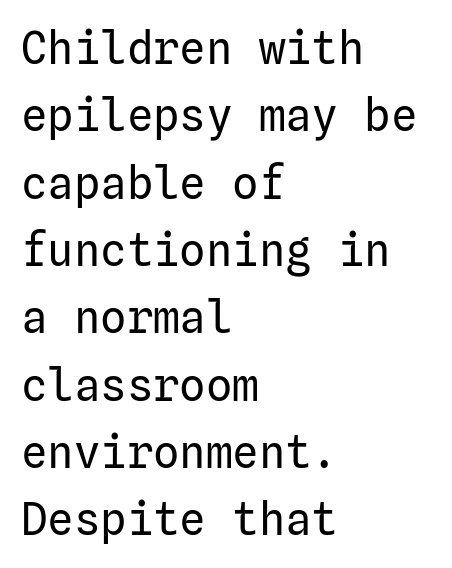
{"serif": "no", "italic": "no", "bold": "no", "weight": "regular", "width": "normal", "stroke_contrast": "low", "x_height": "medium", "underline": "no", "align": "left", "line_spacing": "normal", "line_spacing_ratio": 1.53, "letter_spacing": "normal", "letter_spacing_em": 0.0, "glyph_px": 44}
